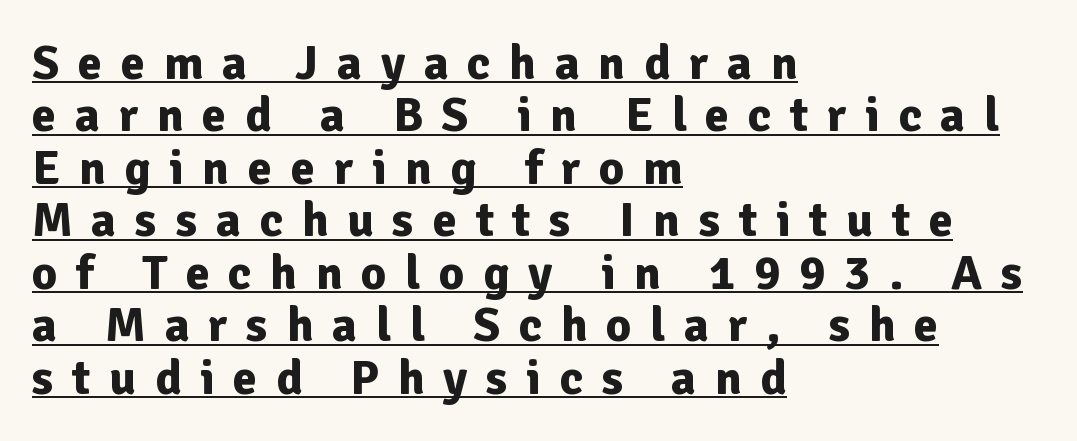
Q: Is the text bold? A: Yes.
Q: Is the text italic (slanted)? A: No, it is upright.
Q: Is the typeface a serif or a sans-serif typeface? A: Sans-serif.
Q: Is the text underlined? A: Yes.
Q: How is the paragraph aligned? A: Left-aligned.
Q: Is the spacing between letters normal or unusually wide? A: Unusually wide.
Q: Is the spacing between lines tight, normal or loose? A: Tight.
Q: Width (condensed, normal, or wide)? A: Normal.
Q: Stroke contrast? A: Low.
Q: x-height? A: Medium.
Q: Monospaced? A: No.
